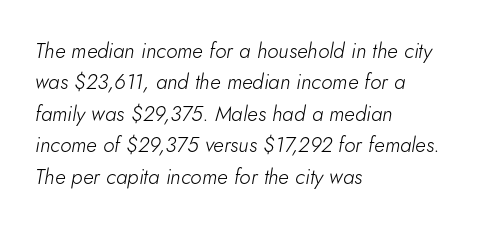
{"italic": "yes", "lean": "right", "slant_degrees": 5, "bold": "no", "underline": "no", "align": "left", "line_spacing": "normal", "line_spacing_ratio": 1.5, "letter_spacing": "normal", "letter_spacing_em": 0.0, "glyph_px": 21}
